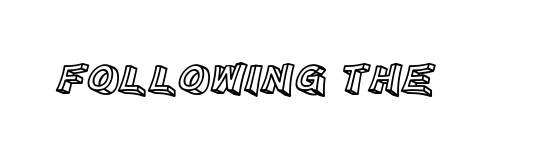
Q: Is the text italic (slanted)? A: Yes.
Q: Is the text underlined? A: No.
Q: Is the spacing between letters normal or unusually wide? A: Normal.
Q: Width (condensed, normal, or wide)? A: Normal.
Q: x-height? A: Large.
Q: Monospaced? A: No.
